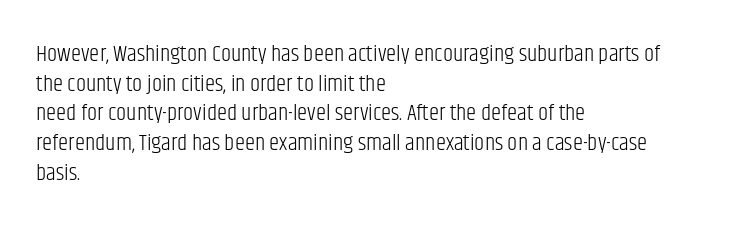
{"italic": "no", "bold": "no", "underline": "no", "align": "left", "line_spacing": "normal", "line_spacing_ratio": 1.29, "letter_spacing": "normal", "letter_spacing_em": 0.0, "glyph_px": 23}
